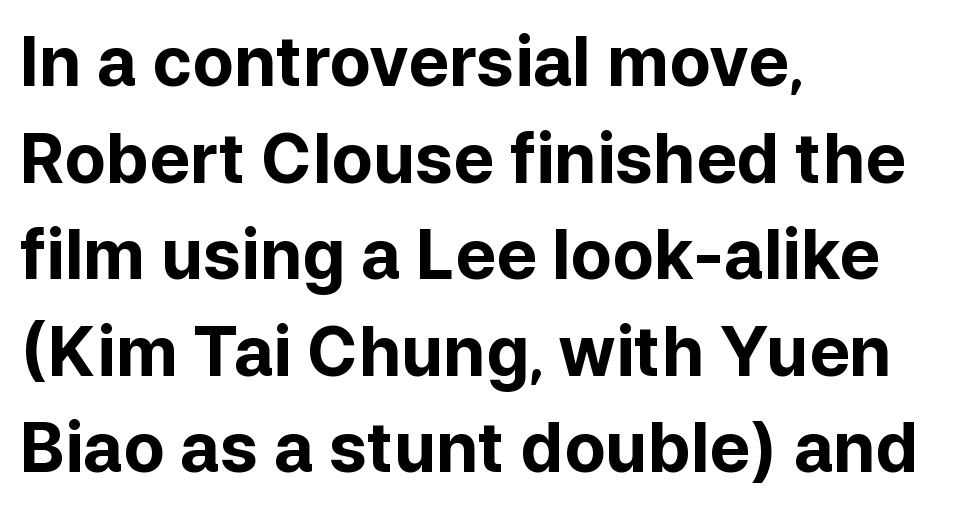
Q: Is the text bold? A: Yes.
Q: Is the text italic (slanted)? A: No, it is upright.
Q: Is the typeface a serif or a sans-serif typeface? A: Sans-serif.
Q: Is the text underlined? A: No.
Q: How is the paragraph aligned? A: Left-aligned.
Q: Is the spacing between letters normal or unusually wide? A: Normal.
Q: Is the spacing between lines tight, normal or loose? A: Normal.
Q: Width (condensed, normal, or wide)? A: Normal.
Q: Stroke contrast? A: Low.
Q: x-height? A: Medium.
Q: Monospaced? A: No.
